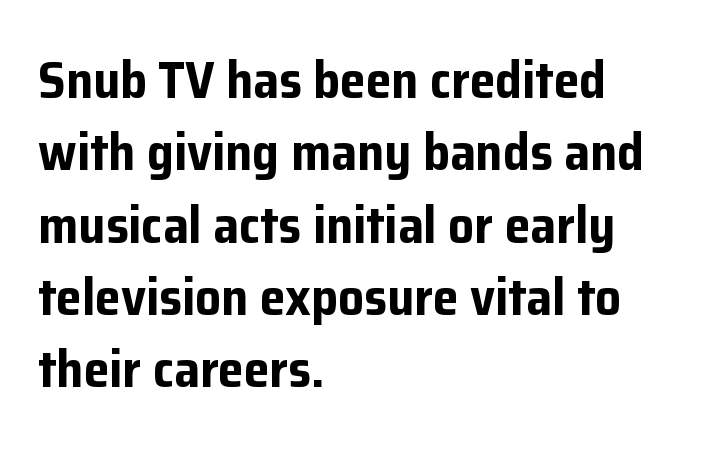
Q: Is the text bold? A: Yes.
Q: Is the text italic (slanted)? A: No, it is upright.
Q: Is the typeface a serif or a sans-serif typeface? A: Sans-serif.
Q: Is the text underlined? A: No.
Q: How is the paragraph aligned? A: Left-aligned.
Q: Is the spacing between letters normal or unusually wide? A: Normal.
Q: Is the spacing between lines tight, normal or loose? A: Normal.
Q: Width (condensed, normal, or wide)? A: Normal.
Q: Stroke contrast? A: Low.
Q: x-height? A: Medium.
Q: Monospaced? A: No.
